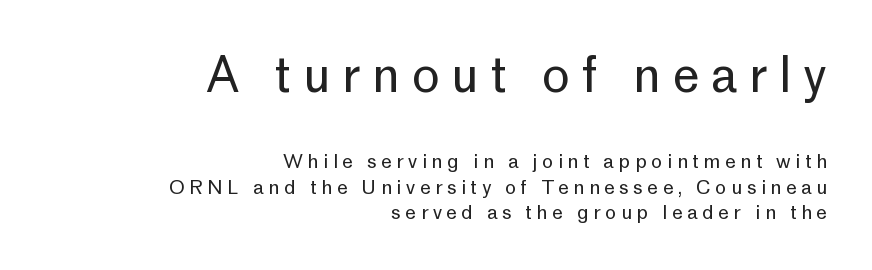
{"serif": "no", "italic": "no", "bold": "no", "weight": "regular", "width": "normal", "stroke_contrast": "low", "x_height": "medium", "monospaced": "no", "underline": "no", "align": "right", "line_spacing": "normal", "line_spacing_ratio": 1.36, "letter_spacing": "wide", "letter_spacing_em": 0.24, "larger_block": "first", "size_ratio": 2.53, "glyph_px": 48}
